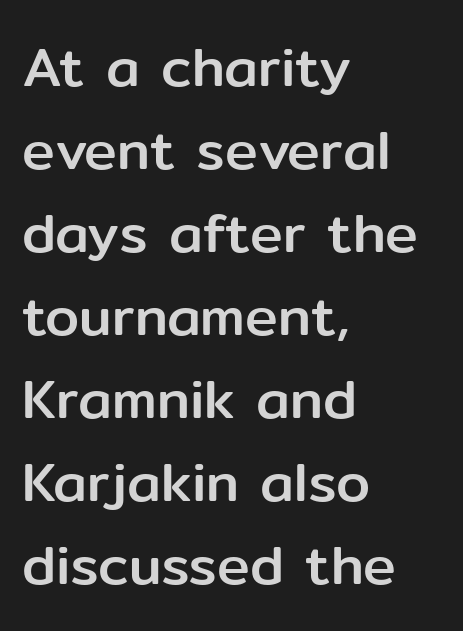
Check under the words: just untouched page. These lines are rendered in a variable-pitch font. Horizontally, the lines are justified to the leading edge only. This rendering leaves character spacing at its baseline value. Classification — sans serif.
